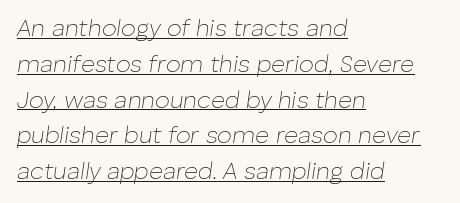
The lines sit at an ordinary, default distance from one another. In terms of letterspacing, this is plain default setting. Caption: multi-line text, flush left, ragged right. Letters have the restrained weight of plain body copy at most. You can tell it's italic because the verticals aren't actually vertical. This is underlined copy, the kind a proofreader might mark for attention.
